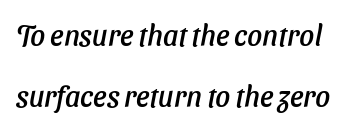
Q: Is the text italic (slanted)? A: Yes, it leans right by about 11 degrees.
Q: Is the text underlined? A: No.
Q: Is the spacing between letters normal or unusually wide? A: Normal.
Q: Is the spacing between lines tight, normal or loose? A: Loose.
Q: Width (condensed, normal, or wide)? A: Normal.
Q: Stroke contrast? A: Low.
Q: x-height? A: Medium.
Q: Monospaced? A: No.
